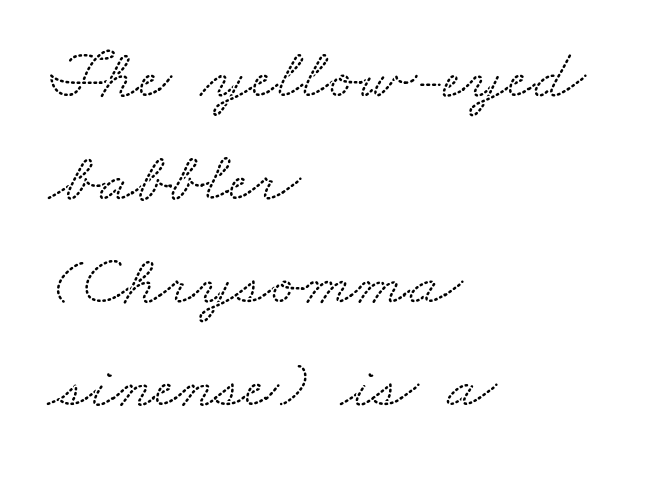
Q: Is the typeface a serif or a sans-serif typeface? A: Serif.
Q: Is the text underlined? A: No.
Q: How is the paragraph aligned? A: Left-aligned.
Q: Is the spacing between letters normal or unusually wide? A: Normal.
Q: Is the spacing between lines tight, normal or loose? A: Normal.
Q: Width (condensed, normal, or wide)? A: Wide.
Q: Stroke contrast? A: Low.
Q: x-height? A: Small.
Q: Monospaced? A: No.
